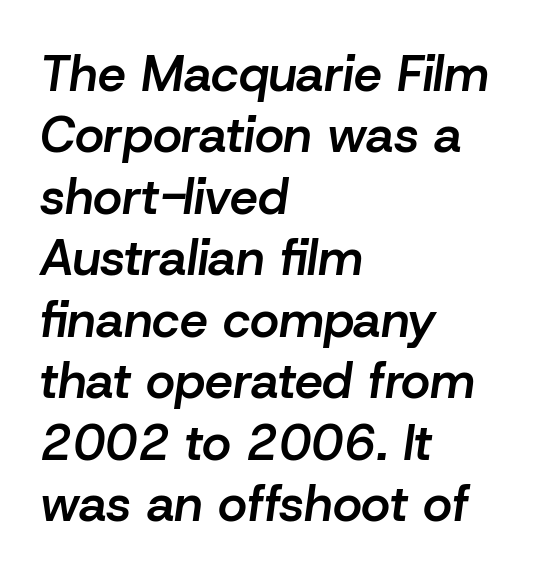
The image shows 50 px semibold type, italic (leaning right); set left-aligned, line spacing 1.23x, normal letter spacing, not underlined; low stroke contrast and a medium x-height.
